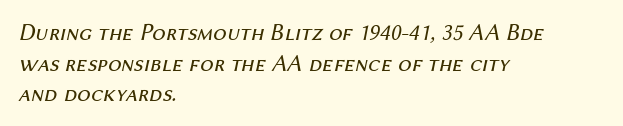
Q: Is the text bold? A: No.
Q: Is the text italic (slanted)? A: Yes, it leans right by about 12 degrees.
Q: Is the text underlined? A: No.
Q: How is the paragraph aligned? A: Left-aligned.
Q: Is the spacing between letters normal or unusually wide? A: Normal.
Q: Is the spacing between lines tight, normal or loose? A: Normal.
